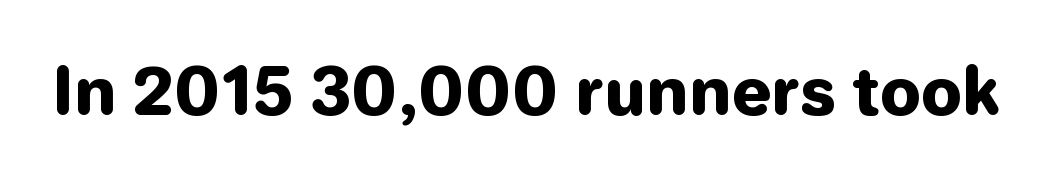
Between one letter and the next there's only the usual sliver of space. Note the varied advance widths — an 'i' is clearly narrower than an 'm'. Rendered with straight, roman letterforms. Beneath every word, the page is bare. Plenty of ink on the page — the face is bold.
